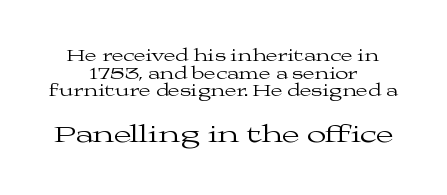
Leading is clearly below the norm, producing a dense column. Is the lower block the larger one? Yes — the lower block carries the bigger type. The typesetting does not lean heavy: it is not bold. These lines are centered, leaving both edges ragged. These lines were composed using upright roman letters.
